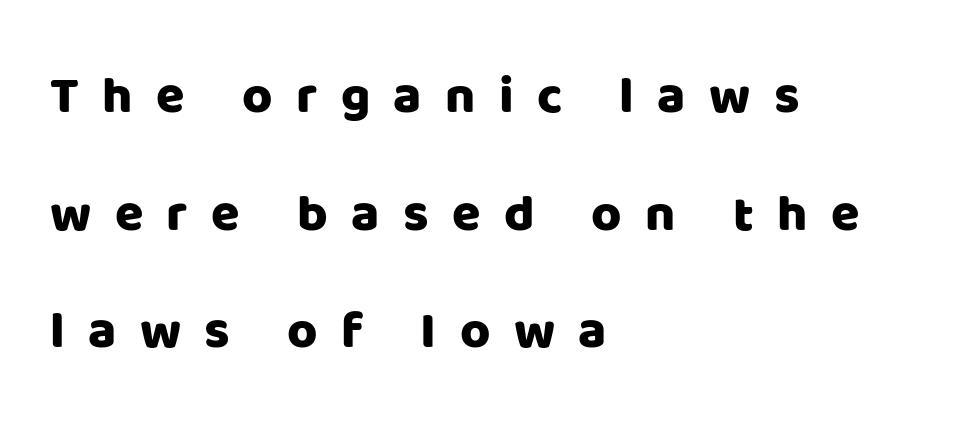
{"serif": "no", "italic": "no", "width": "normal", "stroke_contrast": "low", "x_height": "large", "monospaced": "no", "underline": "no", "align": "left", "line_spacing": "loose", "line_spacing_ratio": 2.26, "letter_spacing": "wide", "letter_spacing_em": 0.45, "glyph_px": 52}
